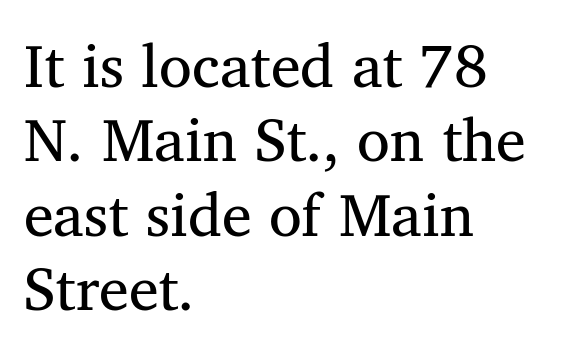
You could call the tracking neutral — neither tight nor loose. These lines are rendered in a variable-pitch font. Descenders are the only things crossing below the line. Are there feet on the stems? There are — it's a serif.
